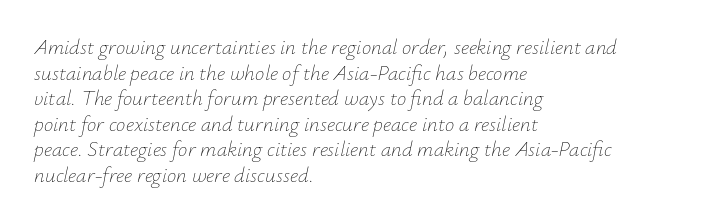
{"italic": "yes", "lean": "right", "slant_degrees": 12, "bold": "no", "underline": "no", "align": "left", "line_spacing_ratio": 1.22, "letter_spacing": "normal", "letter_spacing_em": 0.0, "glyph_px": 21}
